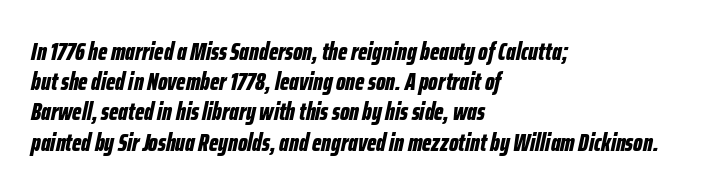
Nobody drew a line under any word here. Yep, that's italic — everything's leaning. Students, note that the glyphs here touch the page at normal intervals. I'd describe the lettering as bold — thick and assertive. Does the copy run flush right? No — it runs flush left.
